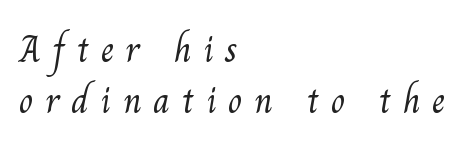
The image shows 38 px light serif type; set left-aligned, normal line spacing (1.33x), unusually wide letter spacing (+0.3 em), not underlined; medium stroke contrast and a small x-height.
